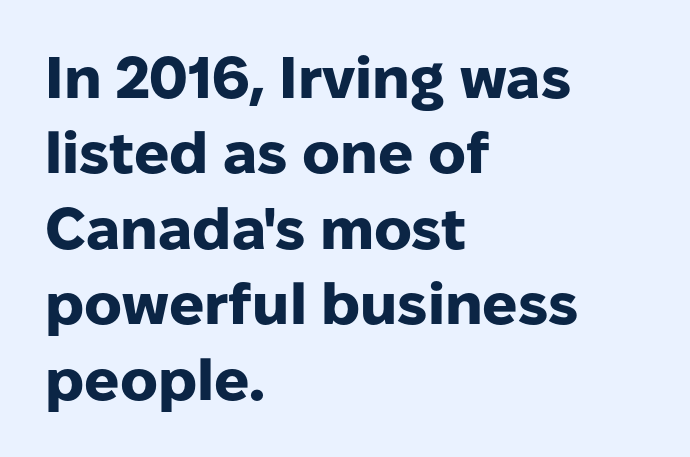
Q: Is the text bold? A: Yes.
Q: Is the text italic (slanted)? A: No, it is upright.
Q: Is the typeface a serif or a sans-serif typeface? A: Sans-serif.
Q: Is the text underlined? A: No.
Q: How is the paragraph aligned? A: Left-aligned.
Q: Is the spacing between letters normal or unusually wide? A: Normal.
Q: Is the spacing between lines tight, normal or loose? A: Normal.
Q: Width (condensed, normal, or wide)? A: Normal.
Q: Stroke contrast? A: Low.
Q: x-height? A: Medium.
Q: Monospaced? A: No.
